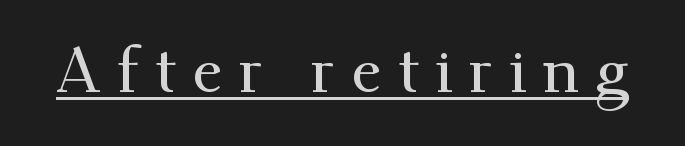
The image shows 63 px serif type, upright; set unusually wide letter spacing (+0.25 em), underlined; medium stroke contrast and a small x-height.
